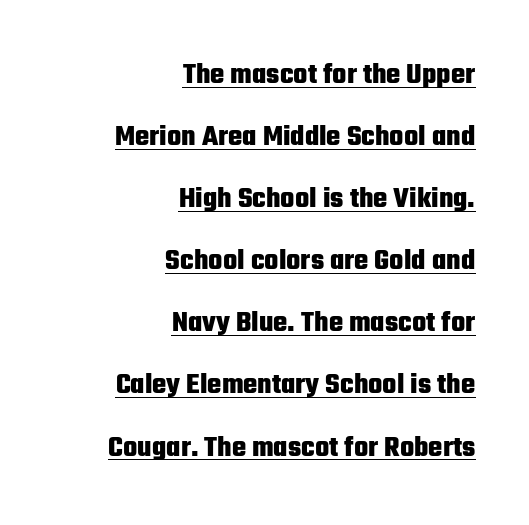
The image shows 30 px heavy, condensed sans-serif type, upright; set right-aligned, loose line spacing (2.07x), normal letter spacing, underlined; low stroke contrast and a medium x-height.
